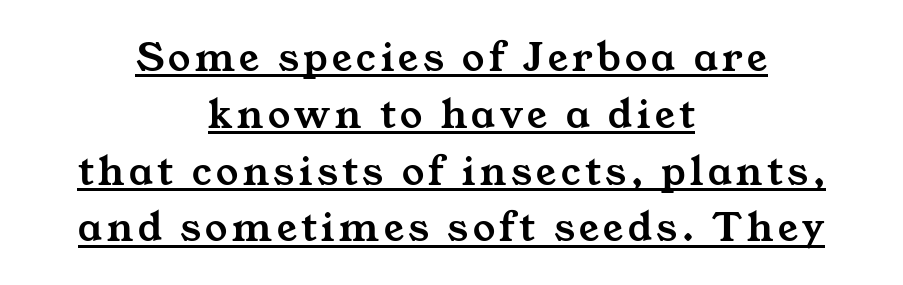
The image shows 44 px wide serif type; set centered, normal line spacing (1.29x), underlined; medium stroke contrast and a medium x-height.
